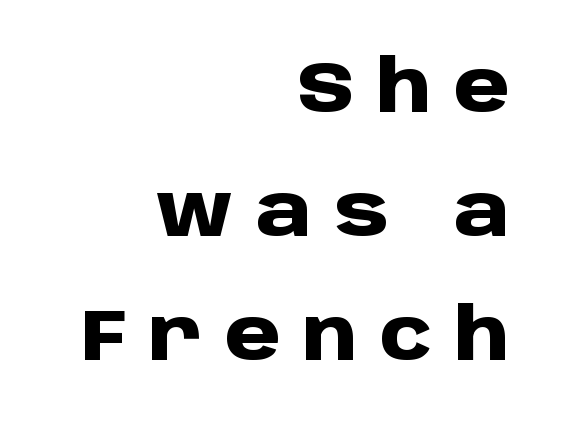
Q: Is the text bold? A: Yes.
Q: Is the text italic (slanted)? A: No, it is upright.
Q: Is the typeface a serif or a sans-serif typeface? A: Sans-serif.
Q: Is the text underlined? A: No.
Q: How is the paragraph aligned? A: Right-aligned.
Q: Is the spacing between letters normal or unusually wide? A: Unusually wide.
Q: Width (condensed, normal, or wide)? A: Normal.
Q: Stroke contrast? A: Low.
Q: x-height? A: Large.
Q: Monospaced? A: No.
